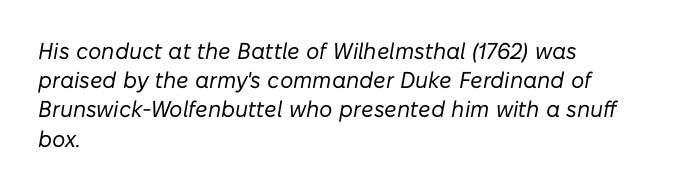
The image shows 23 px text type, italic (leaning right); set left-aligned, normal line spacing (1.27x), normal letter spacing, not underlined.
